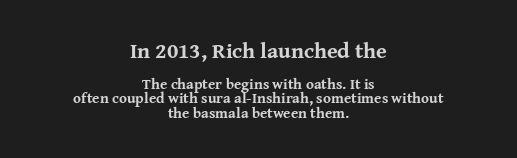
The whitespace from short lines is split evenly between both sides. Stroke thickness is high; the sample reads as a true bold. Larger block? The one above; the one below is distinctly smaller. This sample uses an upright cut, with every glyph sitting square on the baseline. Glyph-to-glyph distance matches everyday printed text.
